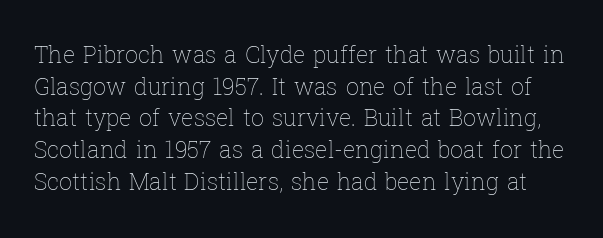
The image shows 23 px text type, upright; set normal line spacing (1.38x), normal letter spacing, not underlined.
